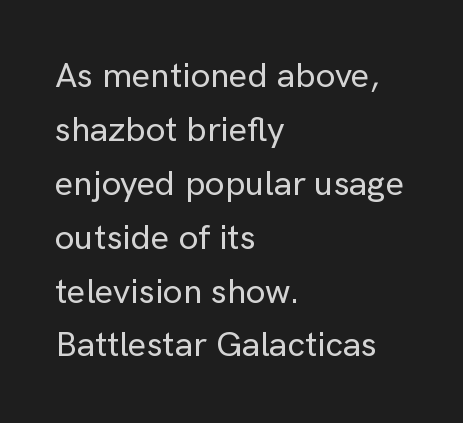
Compared with typical paragraphs, the rows here are spaced about the same. Beneath every word, the page is bare. I'd call this a sans setting — the letters go barefoot. In terms of posture, this sample is upright. Varying glyph widths throughout — classic text-font behaviour.
